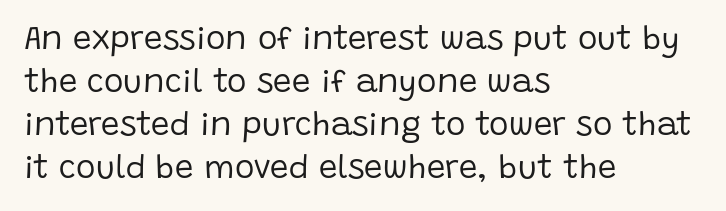
{"serif": "no", "italic": "no", "bold": "no", "weight": "regular", "width": "normal", "stroke_contrast": "low", "x_height": "large", "monospaced": "no", "underline": "no", "align": "left", "line_spacing": "normal", "line_spacing_ratio": 1.3, "letter_spacing": "normal", "letter_spacing_em": 0.0, "glyph_px": 33}
